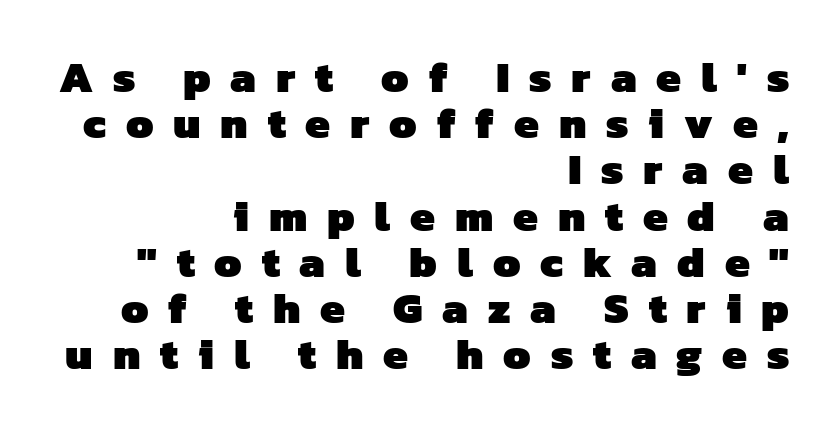
The image shows 44 px heavy sans-serif type; set right-aligned, tight line spacing (1.05x), unusually wide letter spacing (+0.45 em), not underlined; low stroke contrast and a medium x-height.
